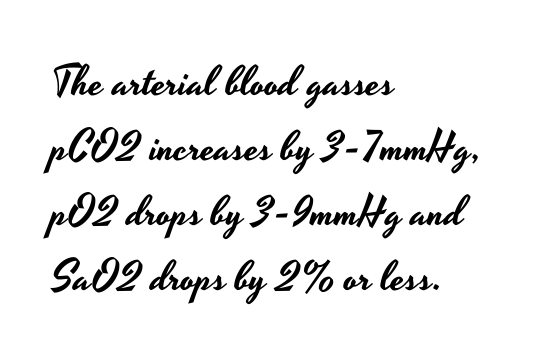
These lines are rendered in a variable-pitch font. No extra tracking has been applied to these lines. Regular leading. The baseline area is clear. Type style note: lacks serifs.
